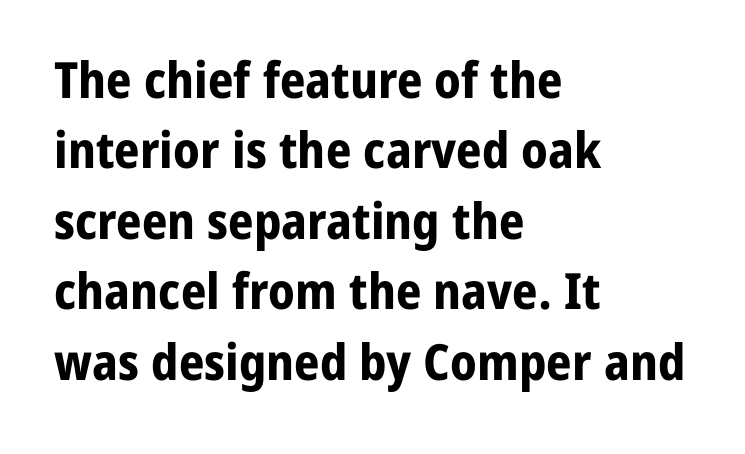
{"serif": "no", "italic": "no", "bold": "yes", "weight": "bold", "width": "normal", "stroke_contrast": "low", "x_height": "medium", "monospaced": "no", "underline": "no", "align": "left", "line_spacing": "normal", "line_spacing_ratio": 1.41, "letter_spacing": "normal", "letter_spacing_em": 0.0, "glyph_px": 50}
